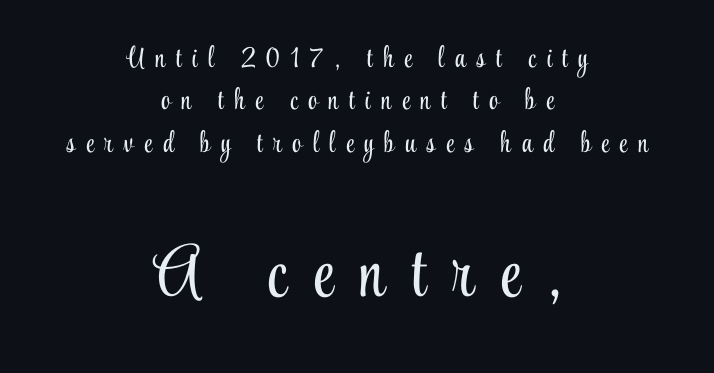
The image shows 73 px light, condensed serif type; set centered, normal line spacing (1.46x), unusually wide letter spacing (+0.37 em), not underlined; the second (bottom) block is 2.52x larger; low stroke contrast and a small x-height.
